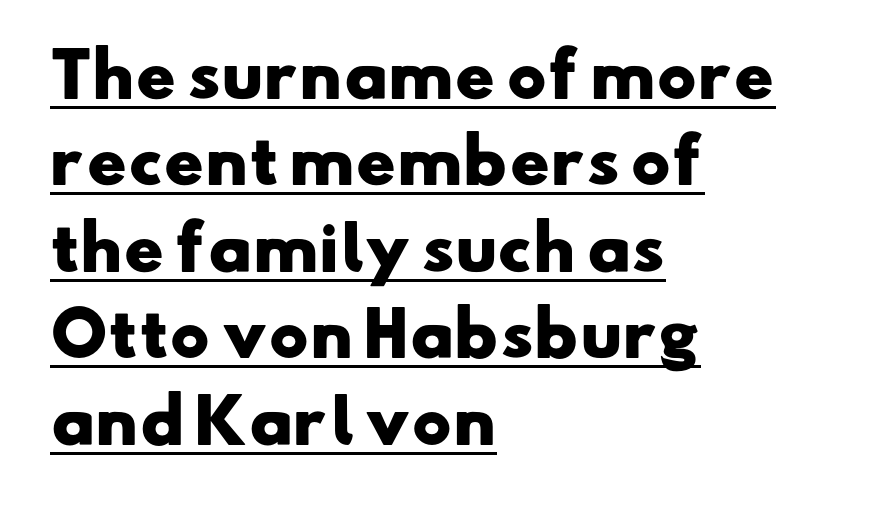
{"serif": "no", "bold": "yes", "weight": "heavy", "width": "wide", "stroke_contrast": "low", "x_height": "small", "monospaced": "no", "underline": "yes", "align": "left", "line_spacing": "normal", "line_spacing_ratio": 1.44, "letter_spacing": "normal", "letter_spacing_em": 0.0, "glyph_px": 60}
